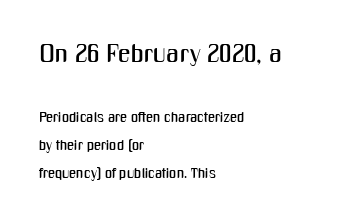
Q: Is the text italic (slanted)? A: No, it is upright.
Q: Is the text underlined? A: No.
Q: How is the paragraph aligned? A: Left-aligned.
Q: Is the spacing between letters normal or unusually wide? A: Normal.
Q: Is the spacing between lines tight, normal or loose? A: Loose.
Q: Which block of text is set in a larger size, the first (top) or the second (bottom)? A: The first (top) one.
